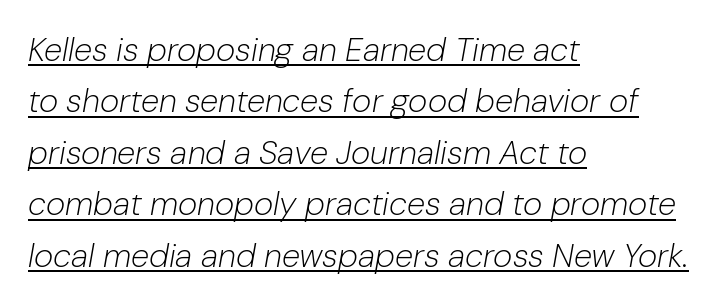
{"italic": "yes", "lean": "right", "slant_degrees": 10, "bold": "no", "weight": "light", "width": "normal", "stroke_contrast": "low", "x_height": "medium", "monospaced": "no", "underline": "yes", "align": "left", "line_spacing": "normal", "line_spacing_ratio": 1.56, "letter_spacing": "normal", "letter_spacing_em": 0.0, "glyph_px": 33}
